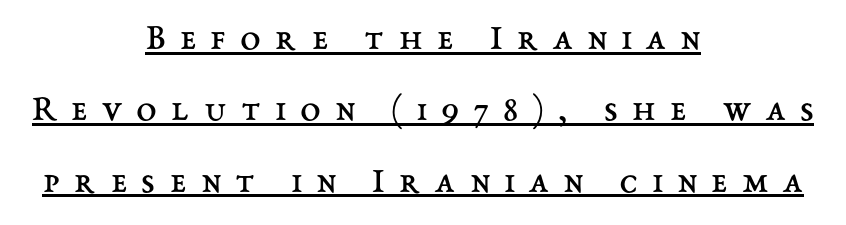
{"italic": "no", "bold": "no", "weight": "regular", "width": "normal", "stroke_contrast": "medium", "x_height": "medium", "monospaced": "no", "underline": "yes", "align": "center", "line_spacing": "loose", "line_spacing_ratio": 1.93, "letter_spacing": "wide", "letter_spacing_em": 0.39, "glyph_px": 37}
